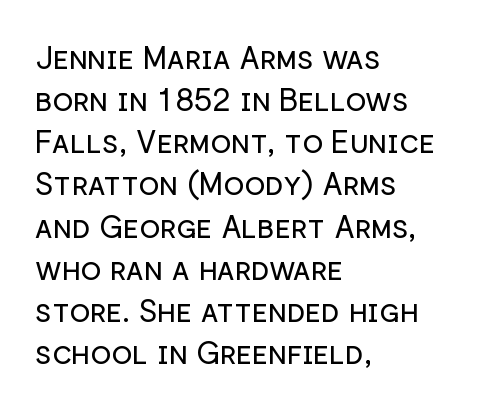
The rendering uses natural spacing where letterforms have individual widths. A sans-serif font was chosen for this passage. Descenders hang freely into open space. Each line starts at the same left margin while the right side varies. Stems and bowls with no extra thickness — not bold. Leading: standard.
